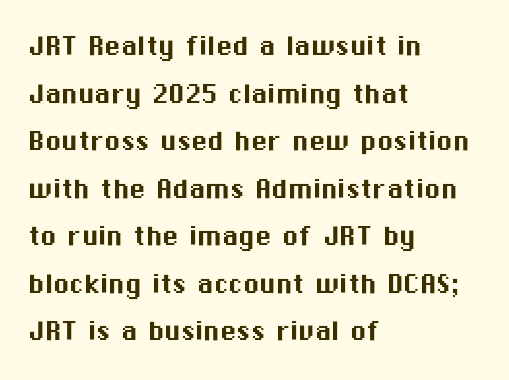
Q: Is the text italic (slanted)? A: No, it is upright.
Q: Is the typeface a serif or a sans-serif typeface? A: Sans-serif.
Q: Is the text underlined? A: No.
Q: How is the paragraph aligned? A: Left-aligned.
Q: Is the spacing between letters normal or unusually wide? A: Normal.
Q: Is the spacing between lines tight, normal or loose? A: Normal.
Q: Width (condensed, normal, or wide)? A: Normal.
Q: Stroke contrast? A: Medium.
Q: x-height? A: Medium.
Q: Monospaced? A: No.
